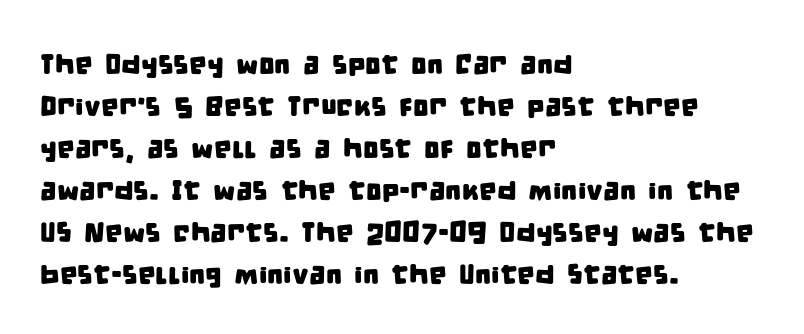
The area under the type is left untouched. A classic flush-left, rag-right setting is used for this passage. Leading matches the norm, producing a regular column. This rendering employs a face without finishing strokes, i.e., a sans-serif. Does extra space separate the letters? No, they use regular spacing. The passage shown is typed in a proportional face where columns would drift.
